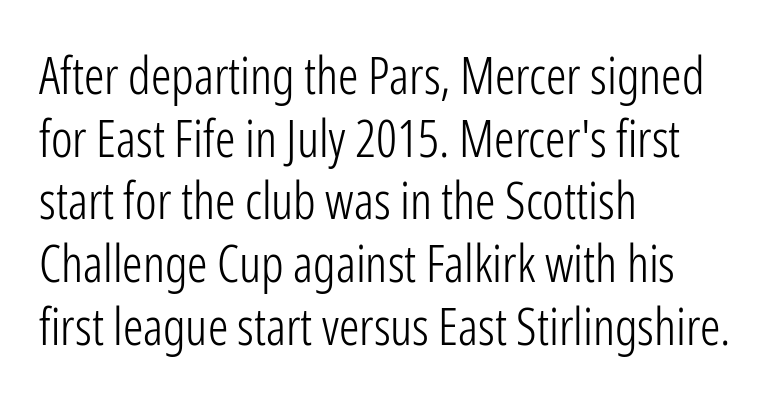
Q: Is the text bold? A: No.
Q: Is the text italic (slanted)? A: No, it is upright.
Q: Is the typeface a serif or a sans-serif typeface? A: Sans-serif.
Q: Is the text underlined? A: No.
Q: How is the paragraph aligned? A: Left-aligned.
Q: Is the spacing between letters normal or unusually wide? A: Normal.
Q: Width (condensed, normal, or wide)? A: Condensed.
Q: Stroke contrast? A: Low.
Q: x-height? A: Medium.
Q: Monospaced? A: No.
